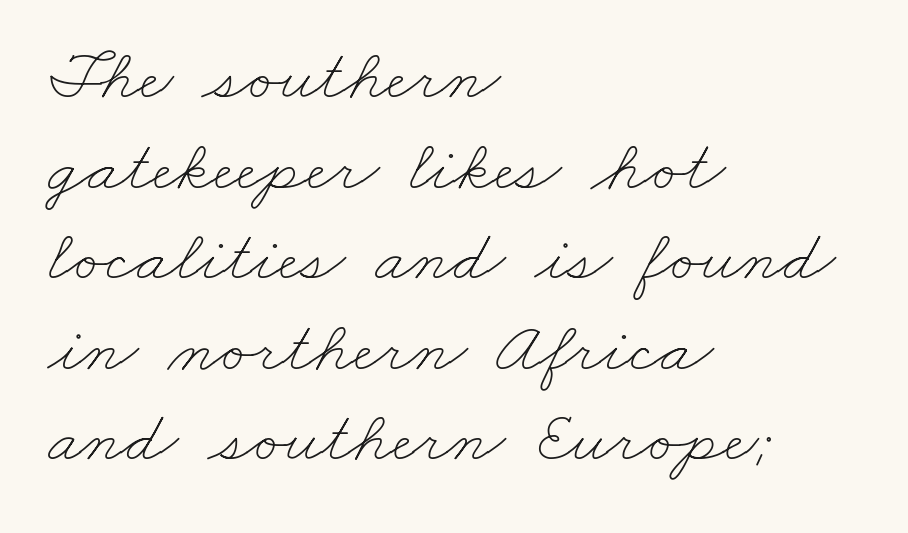
The image shows 73 px thin, wide type; set left-aligned, line spacing 1.24x, normal letter spacing, not underlined; low stroke contrast and a small x-height.
